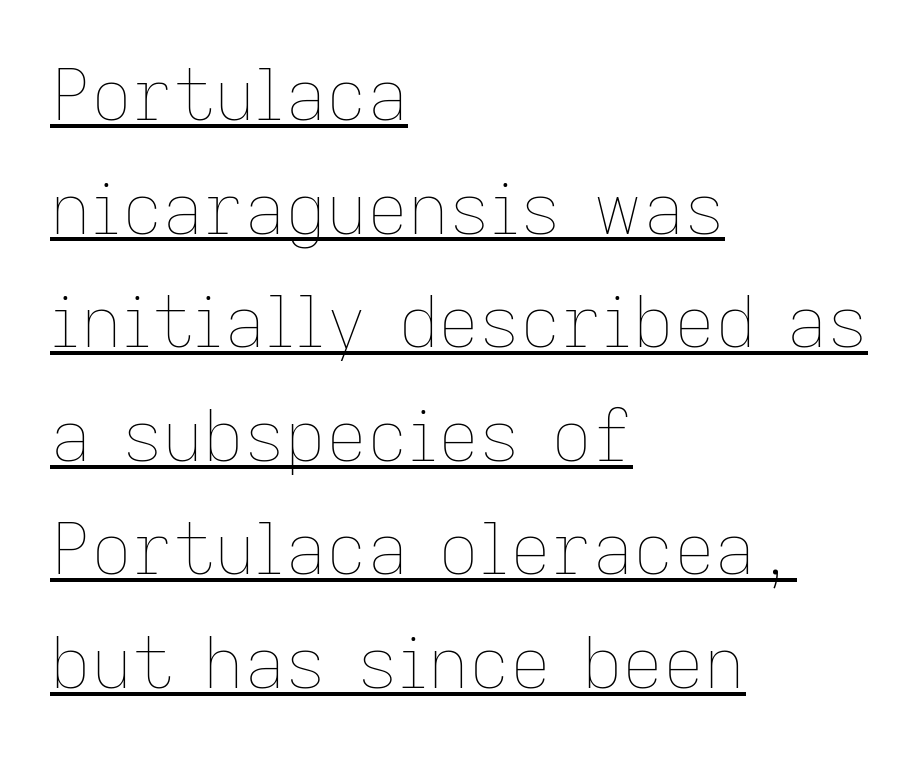
Q: Is the text bold? A: No.
Q: Is the text italic (slanted)? A: No, it is upright.
Q: Is the text underlined? A: Yes.
Q: How is the paragraph aligned? A: Left-aligned.
Q: Is the spacing between letters normal or unusually wide? A: Normal.
Q: Is the spacing between lines tight, normal or loose? A: Normal.
Q: Width (condensed, normal, or wide)? A: Normal.
Q: Stroke contrast? A: Low.
Q: x-height? A: Medium.
Q: Monospaced? A: No.
